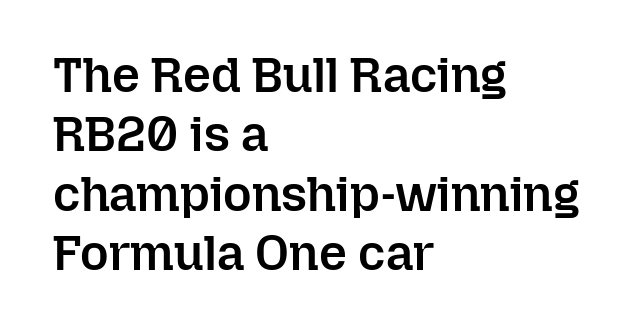
The image shows 49 px semibold type, upright; set left-aligned, line spacing 1.21x, normal letter spacing, not underlined; low stroke contrast and a medium x-height.
